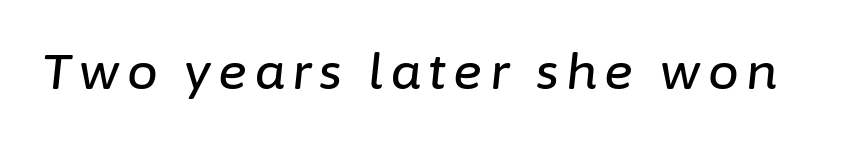
Q: Is the text italic (slanted)? A: Yes, it leans right by about 6 degrees.
Q: Is the text underlined? A: No.
Q: Width (condensed, normal, or wide)? A: Normal.
Q: Stroke contrast? A: Low.
Q: x-height? A: Medium.
Q: Monospaced? A: No.
